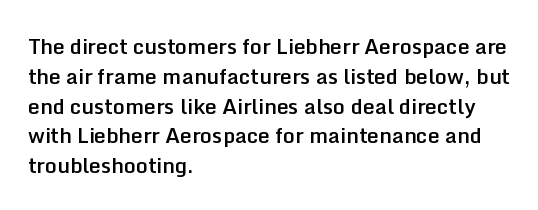
Every row of glyphs begins at an identical x-position on the left. Underlining? Definitely not there. What's the leading like? Ordinary, nothing unusual. The tracking reads as untouched default to a designer's eye. A fair bit of extra ink — the face is semibold, not bold.
